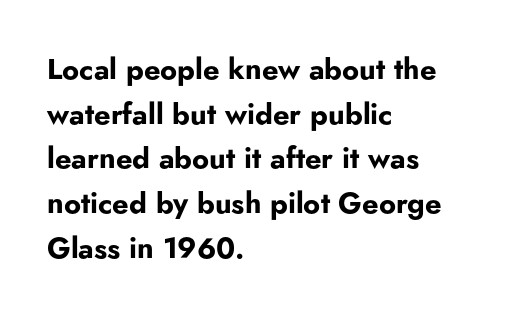
The image shows 29 px bold sans-serif type, upright; set left-aligned, normal line spacing (1.54x), normal letter spacing, not underlined; low stroke contrast and a small x-height.
